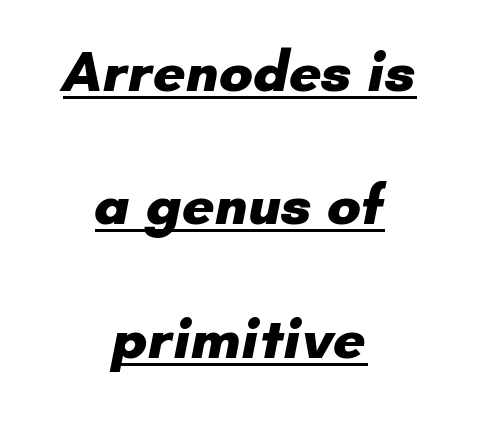
{"serif": "no", "bold": "yes", "weight": "heavy", "width": "normal", "stroke_contrast": "low", "x_height": "small", "monospaced": "no", "underline": "yes", "align": "center", "line_spacing": "loose", "line_spacing_ratio": 2.34, "letter_spacing": "normal", "letter_spacing_em": 0.0, "glyph_px": 57}
